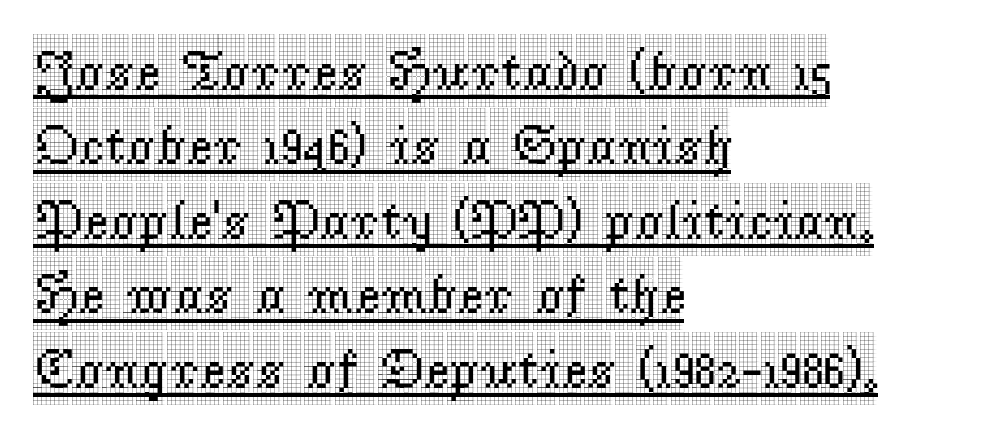
Q: Is the text italic (slanted)? A: No, it is upright.
Q: Is the typeface a serif or a sans-serif typeface? A: Serif.
Q: Is the text underlined? A: Yes.
Q: How is the paragraph aligned? A: Left-aligned.
Q: Is the spacing between letters normal or unusually wide? A: Normal.
Q: Is the spacing between lines tight, normal or loose? A: Normal.
Q: Width (condensed, normal, or wide)? A: Condensed.
Q: x-height? A: Large.
Q: Monospaced? A: No.
